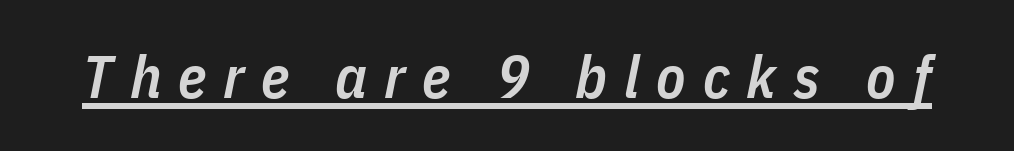
Caption: semibold face, moderately heavy strokes. There's an unmistakable incline to the writing here. You could only call the tracking loose — the letters float apart. Quick note: underline on. The face used here is proportionally spaced, like ordinary book or web type.
